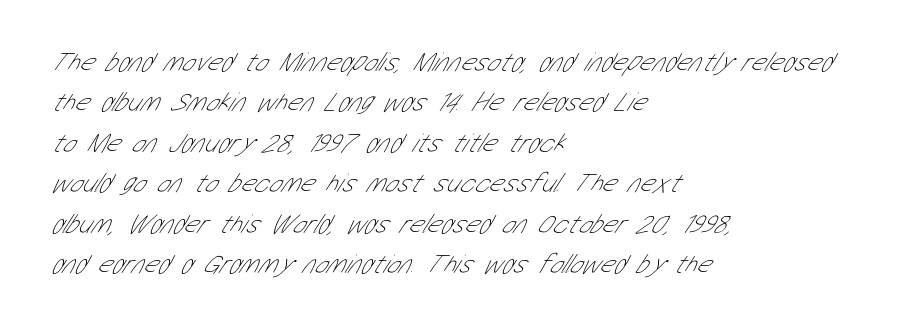
{"bold": "no", "underline": "no", "align": "left", "line_spacing": "normal", "line_spacing_ratio": 1.5, "letter_spacing": "normal", "letter_spacing_em": 0.0, "glyph_px": 27}
